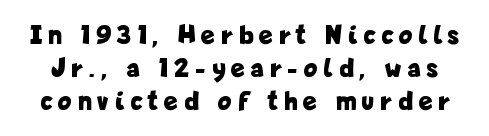
The image shows 28 px bold, condensed sans-serif type, upright; set line spacing 1.17x, unusually wide letter spacing (+0.24 em), not underlined; low stroke contrast and a medium x-height.
